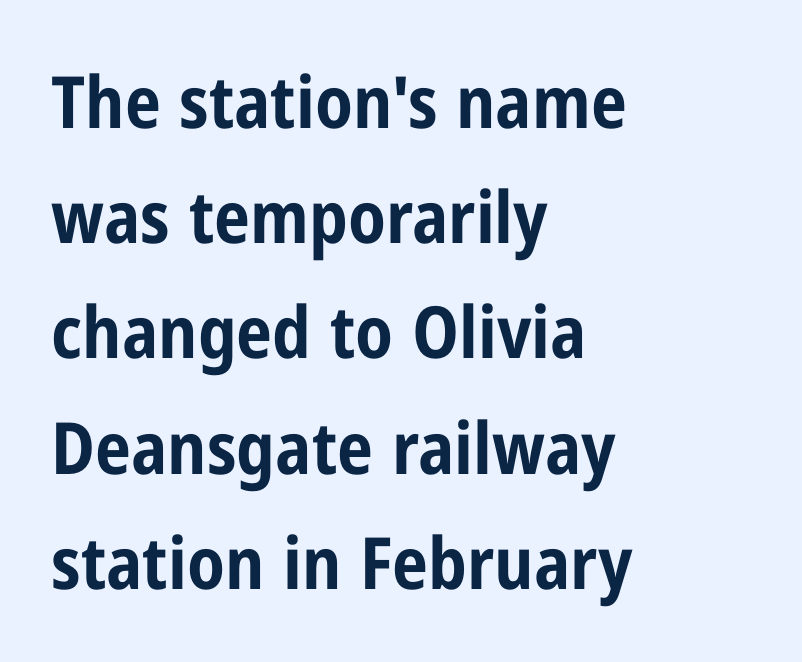
The rendering uses natural spacing where letterforms have individual widths. Normally led — the rows are evenly, conventionally spaced. What kind of face is this? One without serifs — a sans. The face used here is rendered with its standard letterfit. The zone under the glyphs is completely vacant.
